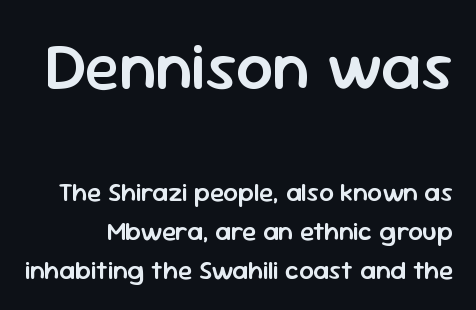
Q: Is the text bold? A: Semi-bold.
Q: Is the text italic (slanted)? A: No, it is upright.
Q: Is the typeface a serif or a sans-serif typeface? A: Sans-serif.
Q: Is the text underlined? A: No.
Q: Is the spacing between letters normal or unusually wide? A: Normal.
Q: Is the spacing between lines tight, normal or loose? A: Normal.
Q: Which block of text is set in a larger size, the first (top) or the second (bottom)? A: The first (top) one.
Q: Width (condensed, normal, or wide)? A: Normal.
Q: Stroke contrast? A: Low.
Q: x-height? A: Medium.
Q: Monospaced? A: No.
